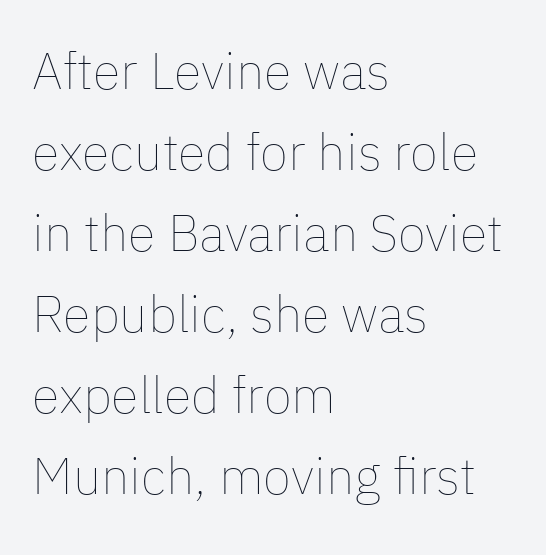
The image shows 51 px thin type, upright; set left-aligned, normal line spacing (1.59x), normal letter spacing, not underlined; low stroke contrast and a medium x-height.
